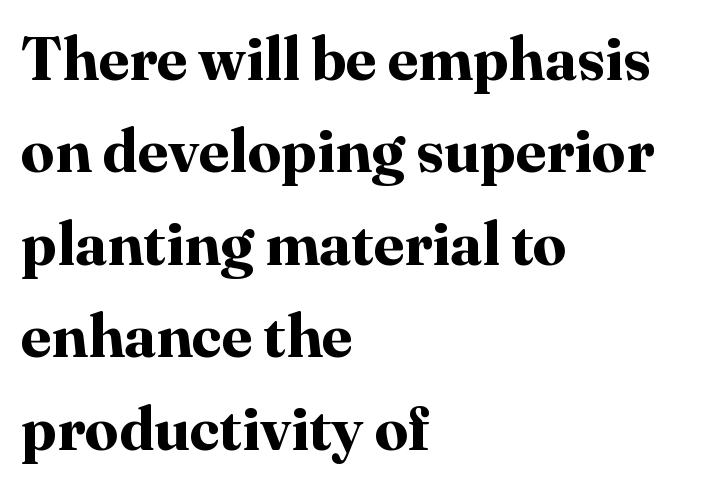
In terms of leading, this rendering sits right in the middle. Thick stems and heavy bowls — unmistakably bold. Nobody touched the tracking dial on this one. Caption: multi-line text, flush left, ragged right. Quick note: underline off. Does the lettering tilt? It doesn't — this is upright.
